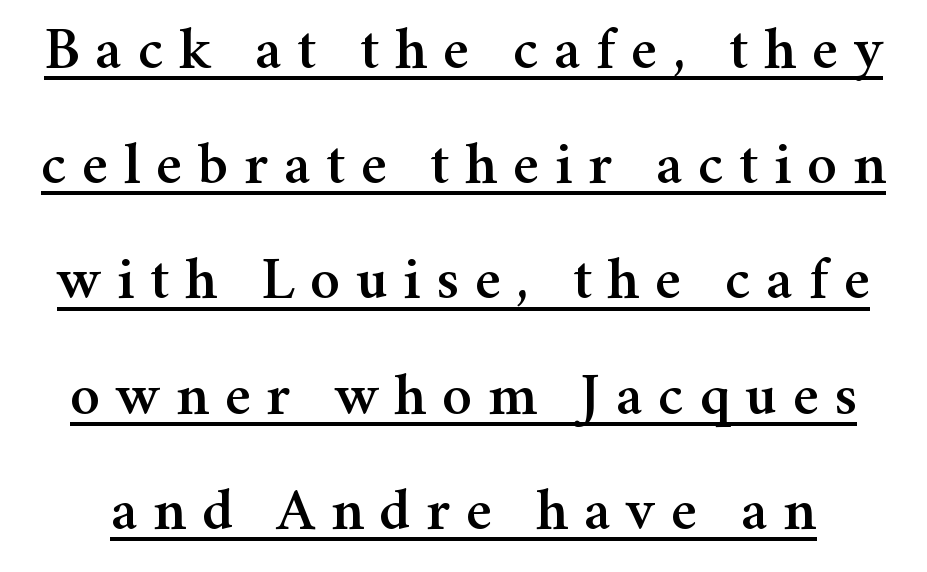
The rendering shows small feet on the letterforms — a serif design. Does a line run under the words? Yes, clearly. Is there much room between lines? Yes — plenty of vertical air separates them. Someone cranked the tracking dial way up on this one.
